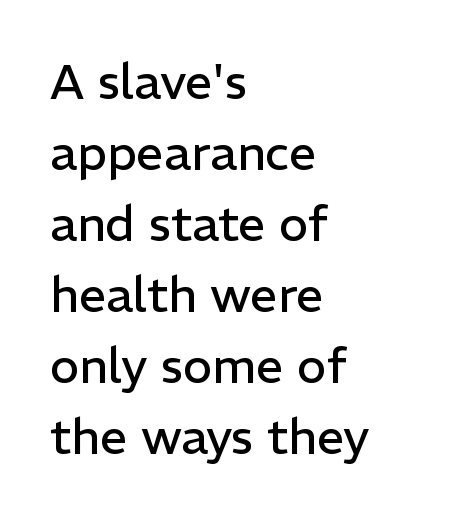
Q: Is the text bold? A: No.
Q: Is the text italic (slanted)? A: No, it is upright.
Q: Is the typeface a serif or a sans-serif typeface? A: Sans-serif.
Q: Is the text underlined? A: No.
Q: How is the paragraph aligned? A: Left-aligned.
Q: Is the spacing between letters normal or unusually wide? A: Normal.
Q: Is the spacing between lines tight, normal or loose? A: Normal.
Q: Width (condensed, normal, or wide)? A: Normal.
Q: Stroke contrast? A: Low.
Q: x-height? A: Medium.
Q: Monospaced? A: No.
